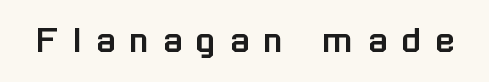
{"serif": "no", "italic": "no", "width": "normal", "stroke_contrast": "low", "x_height": "medium", "monospaced": "no", "underline": "no", "letter_spacing": "wide", "letter_spacing_em": 0.38, "glyph_px": 39}
